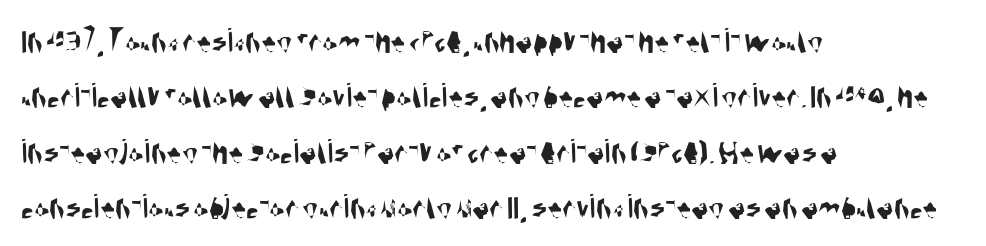
Q: Is the typeface a serif or a sans-serif typeface? A: Sans-serif.
Q: Is the text underlined? A: No.
Q: How is the paragraph aligned? A: Left-aligned.
Q: Is the spacing between letters normal or unusually wide? A: Normal.
Q: Is the spacing between lines tight, normal or loose? A: Normal.
Q: Width (condensed, normal, or wide)? A: Condensed.
Q: Stroke contrast? A: Medium.
Q: x-height? A: Large.
Q: Monospaced? A: No.
